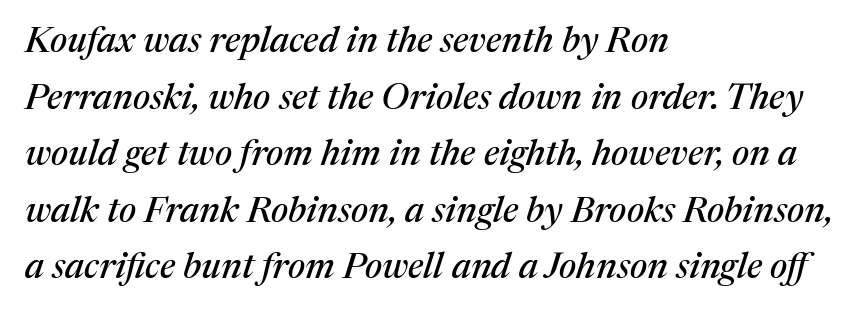
Slanted lettering throughout. In CSS terms this would be text-align: left. Honestly, the row spacing looks completely unremarkable. Look at the bottom of the vertical strokes: they flare into serifs here. Looks like regular typesetting: each glyph gets only the width it needs.
